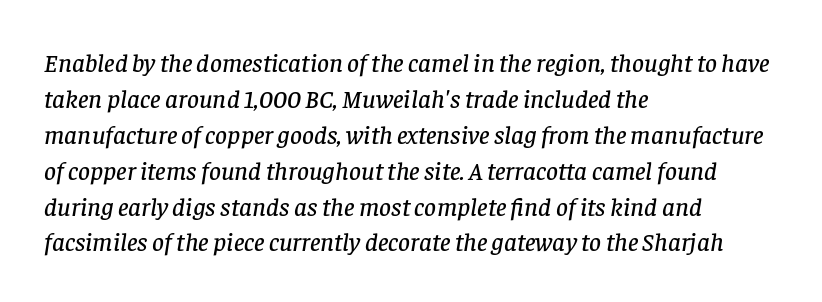
Horizontal alignment here is leftward, the default for most running prose. The rendering uses a moderate line-height, typical for paragraphs. These lines were composed using italics. Is the letter spacing exaggerated? No — it looks like the ordinary default.
